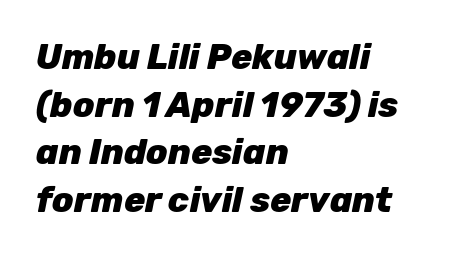
{"italic": "yes", "lean": "right", "slant_degrees": 12, "bold": "yes", "weight": "heavy", "width": "normal", "stroke_contrast": "low", "x_height": "medium", "monospaced": "no", "underline": "no", "align": "left", "line_spacing": "normal", "line_spacing_ratio": 1.36, "letter_spacing": "normal", "letter_spacing_em": 0.0, "glyph_px": 35}
